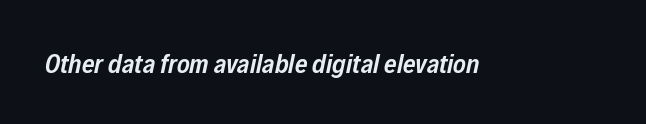
Q: Is the text bold? A: Semi-bold.
Q: Is the text italic (slanted)? A: Yes, it leans right by about 12 degrees.
Q: Is the text underlined? A: No.
Q: Is the spacing between letters normal or unusually wide? A: Normal.
